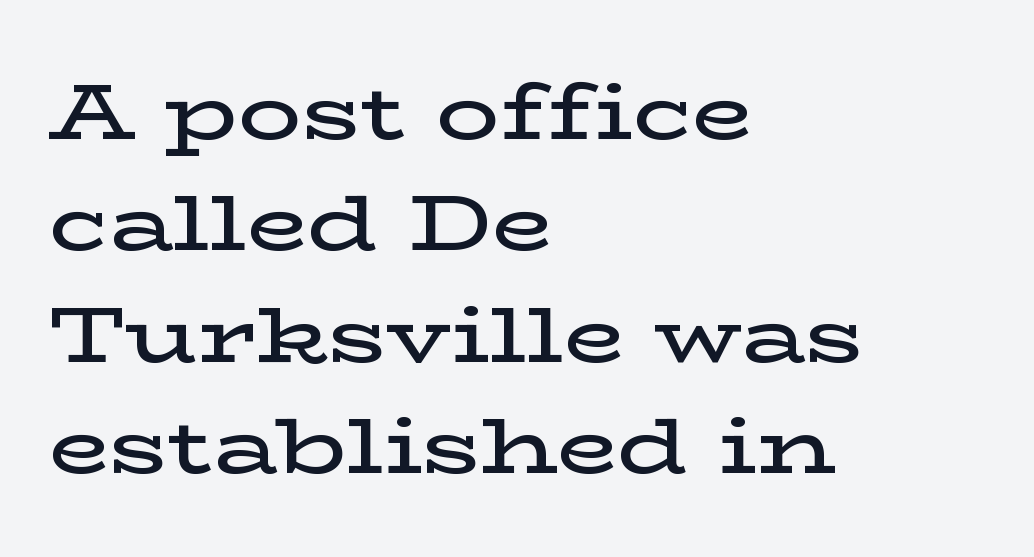
{"serif": "yes", "italic": "no", "bold": "semi", "weight": "semibold", "width": "wide", "stroke_contrast": "low", "x_height": "medium", "monospaced": "no", "underline": "no", "align": "left", "line_spacing": "normal", "line_spacing_ratio": 1.41, "letter_spacing": "normal", "letter_spacing_em": 0.0, "glyph_px": 79}
